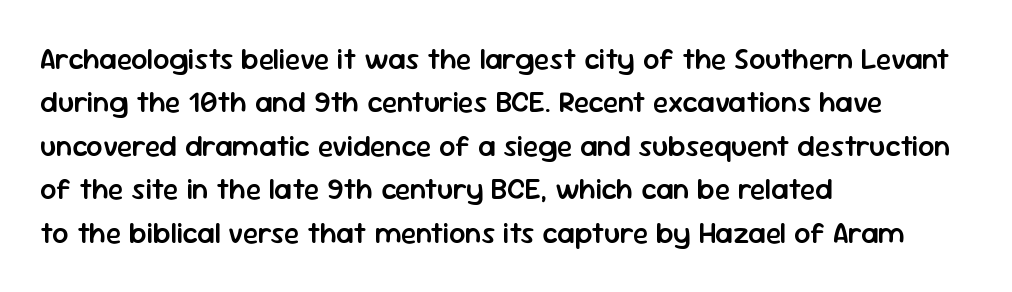
Q: Is the text bold? A: Semi-bold.
Q: Is the text italic (slanted)? A: No, it is upright.
Q: Is the typeface a serif or a sans-serif typeface? A: Sans-serif.
Q: Is the text underlined? A: No.
Q: How is the paragraph aligned? A: Left-aligned.
Q: Is the spacing between letters normal or unusually wide? A: Normal.
Q: Is the spacing between lines tight, normal or loose? A: Normal.
Q: Width (condensed, normal, or wide)? A: Normal.
Q: Stroke contrast? A: Low.
Q: x-height? A: Medium.
Q: Monospaced? A: No.
